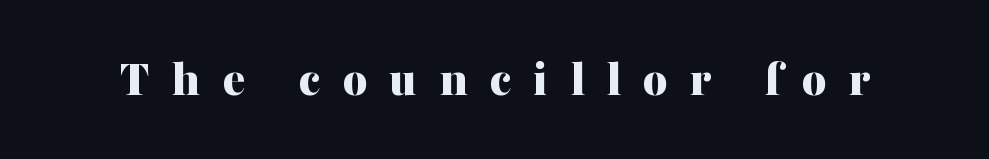
The image shows 54 px bold serif type, upright; set unusually wide letter spacing (+0.4 em), not underlined; medium stroke contrast and a medium x-height.
